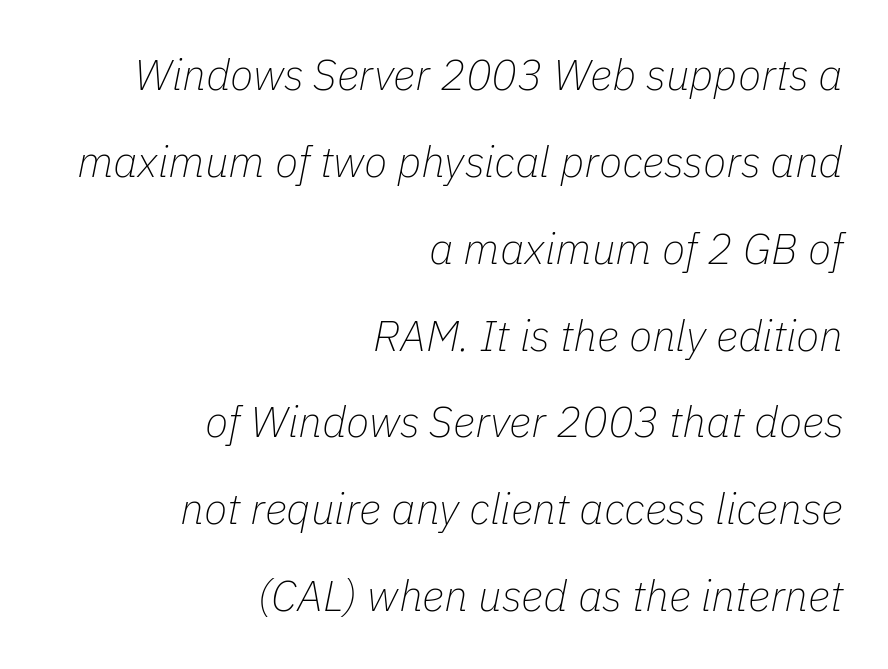
No heavy texture on the line: the type isn't bold. A clean baseline with only descenders dipping below it. Style check: oblique. Loosely led — the rows are spread out.
